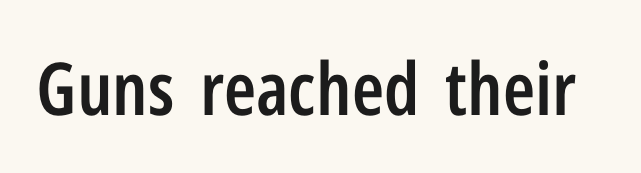
The face used here is proportionally spaced, like ordinary book or web type. The gap between lines stays unmarked. Is there any slant? The stems are plumb. I'd call this a sans setting — the letters go barefoot.
